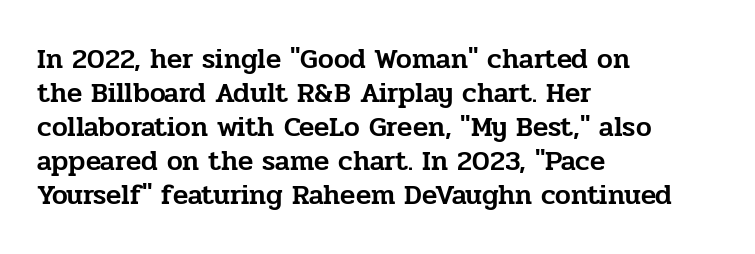
This sample uses plain, unmodified letter spacing. The font's upright variant was chosen for this text. Note the varied advance widths — an 'i' is clearly narrower than an 'm'. The font family rendered here belongs to the serif group. One-word summary of the alignment: left.
